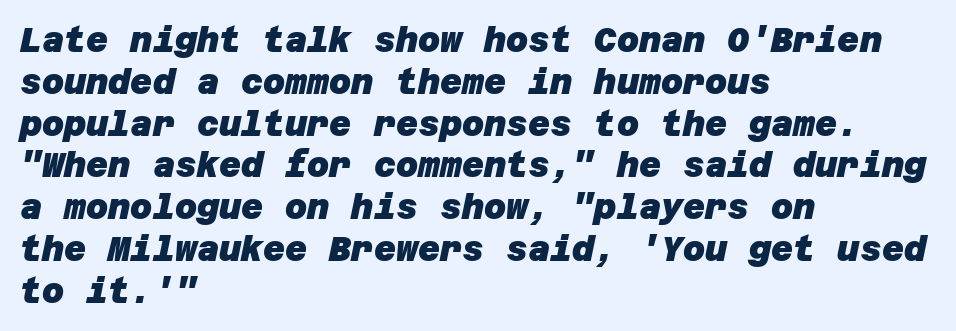
The image shows 34 px heavy sans-serif type; set left-aligned, line spacing 1.23x, normal letter spacing, not underlined; low stroke contrast and a large x-height.
